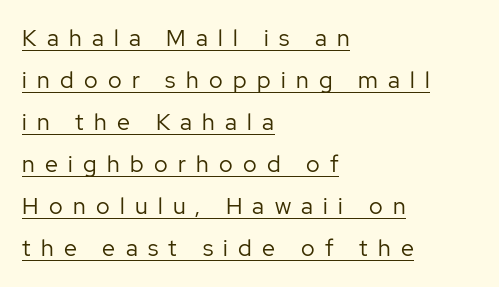
Q: Is the text bold? A: No.
Q: Is the text italic (slanted)? A: No, it is upright.
Q: Is the text underlined? A: Yes.
Q: How is the paragraph aligned? A: Left-aligned.
Q: Is the spacing between letters normal or unusually wide? A: Unusually wide.
